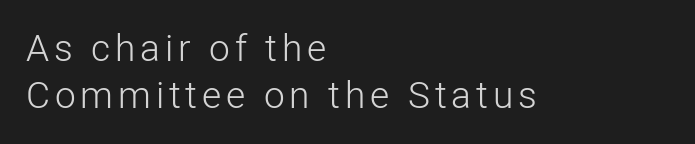
{"serif": "no", "italic": "no", "bold": "no", "weight": "light", "width": "normal", "stroke_contrast": "low", "x_height": "medium", "monospaced": "no", "underline": "no", "align": "left", "line_spacing": "normal", "line_spacing_ratio": 1.26, "glyph_px": 37}
